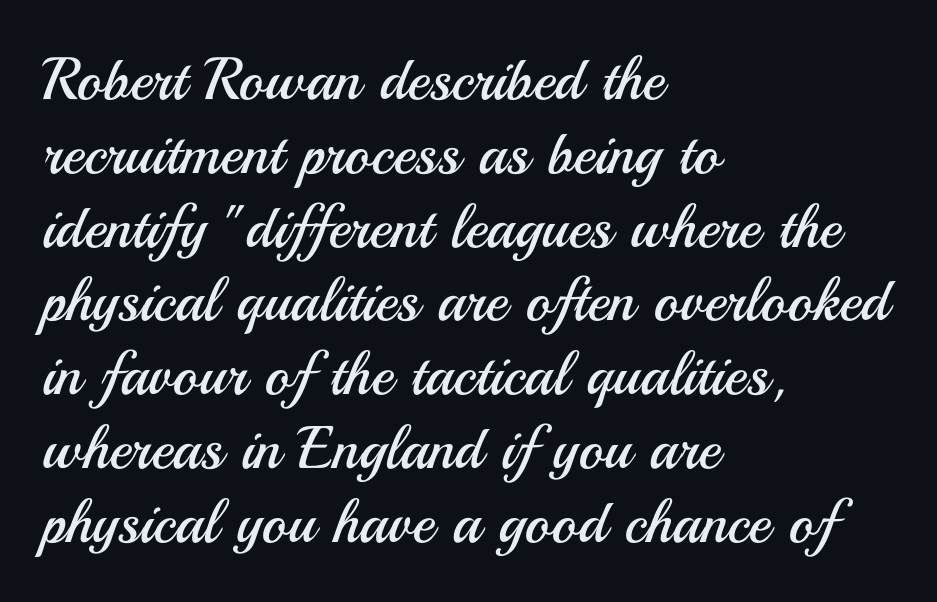
The image shows 60 px regular-weight sans-serif type; set left-aligned, line spacing 1.23x, normal letter spacing, not underlined; medium stroke contrast and a small x-height.
